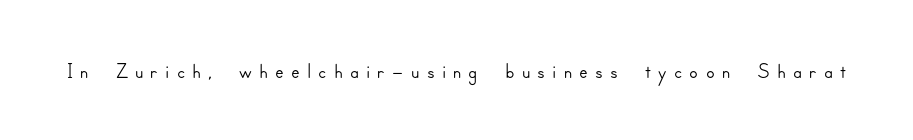
This is sans-serif lettering, the kind often seen on screens and signage. This rendering features lettering with no underline. The face used here is proportionally spaced, like ordinary book or web type. Students, note that the glyphs here are deliberately spaced far apart.
